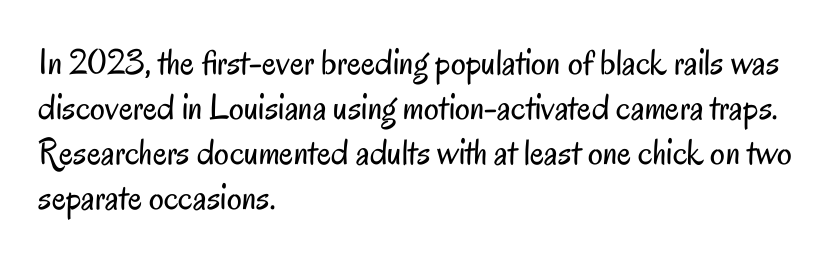
The image shows 37 px regular-weight, condensed sans-serif type, upright; set left-aligned, line spacing 1.22x, normal letter spacing, not underlined; low stroke contrast and a small x-height.
